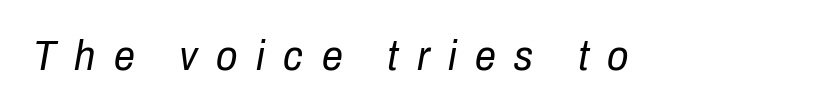
Compared with a typical body face, this is equally light or lighter still. Note the varied advance widths — an 'i' is clearly narrower than an 'm'. The specimen omits any rule beneath the text block's lines. You could only call the tracking loose — the letters float apart. Posture: slanted.
